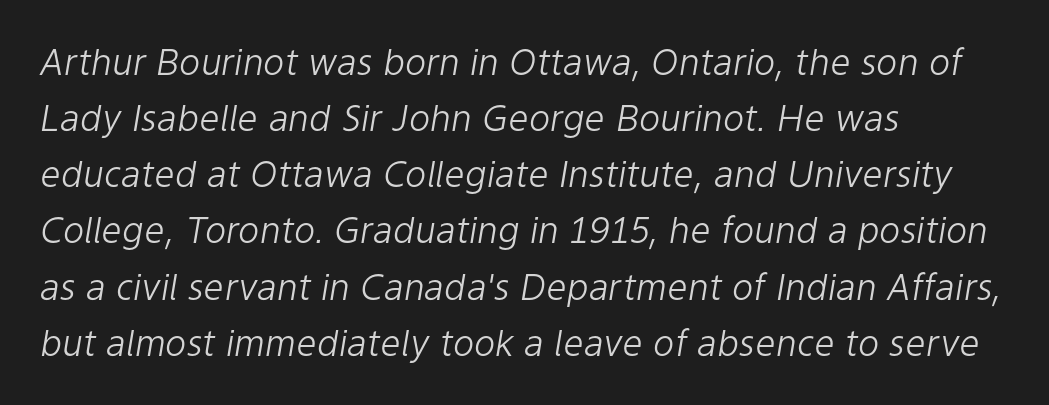
{"italic": "yes", "lean": "right", "slant_degrees": 9, "bold": "no", "weight": "light", "width": "normal", "stroke_contrast": "low", "x_height": "medium", "monospaced": "no", "underline": "no", "align": "left", "line_spacing": "normal", "line_spacing_ratio": 1.56, "letter_spacing": "normal", "letter_spacing_em": 0.0, "glyph_px": 36}
